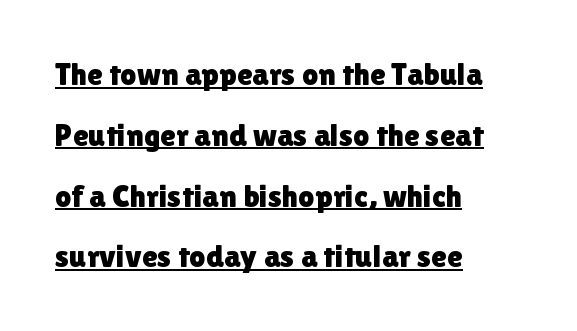
The image shows 32 px sans-serif type, upright; set left-aligned, loose line spacing (1.9x), normal letter spacing, underlined; low stroke contrast and a medium x-height.
